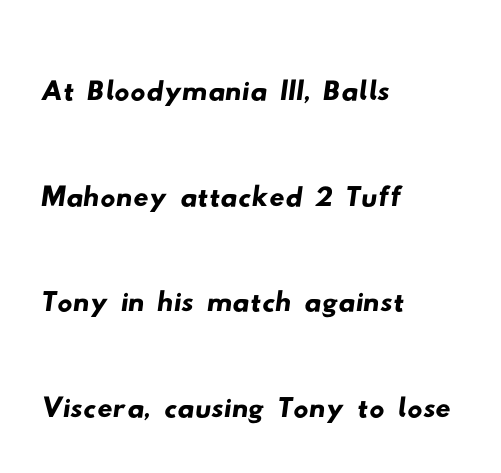
The image shows 75 px wide sans-serif type; set left-aligned, normal line spacing (1.41x), normal letter spacing, not underlined; low stroke contrast and a small x-height.
